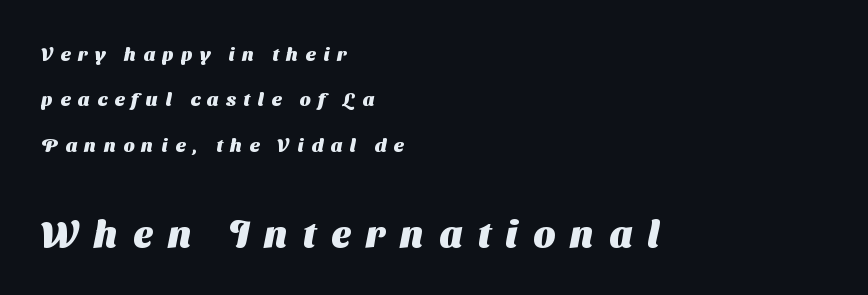
The image shows 38 px heavy sans-serif type; set left-aligned, loose line spacing (2.39x), unusually wide letter spacing (+0.4 em), not underlined; the second (bottom) block is 2.0x larger; medium stroke contrast and a medium x-height.
